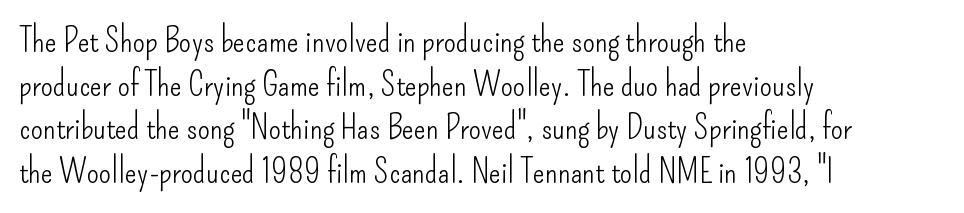
Q: Is the text bold? A: No.
Q: Is the text italic (slanted)? A: No, it is upright.
Q: Is the typeface a serif or a sans-serif typeface? A: Sans-serif.
Q: Is the text underlined? A: No.
Q: How is the paragraph aligned? A: Left-aligned.
Q: Is the spacing between letters normal or unusually wide? A: Normal.
Q: Is the spacing between lines tight, normal or loose? A: Normal.
Q: Width (condensed, normal, or wide)? A: Condensed.
Q: Stroke contrast? A: Low.
Q: x-height? A: Small.
Q: Monospaced? A: No.
